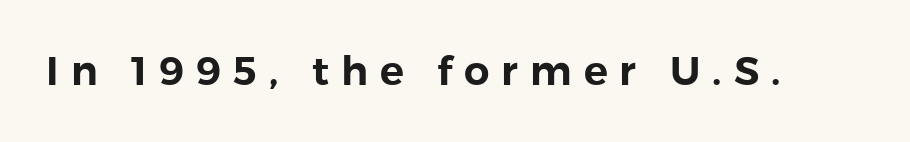
The image shows 40 px sans-serif type, upright; set unusually wide letter spacing (+0.3 em), not underlined; low stroke contrast and a medium x-height.
